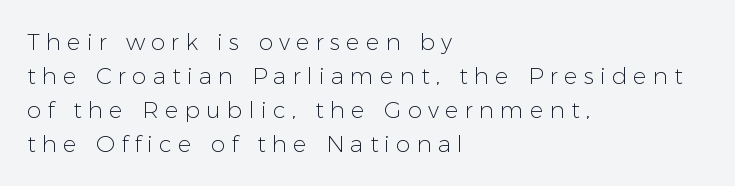
Stems here are at most as thick as an everyday book face. The ragged edge is on the right, which tells us the setting is flush left. Vertical strokes here are truly vertical. Descenders hang freely into open space. What stands out about the letter spacing? Its width — letters are far apart.
